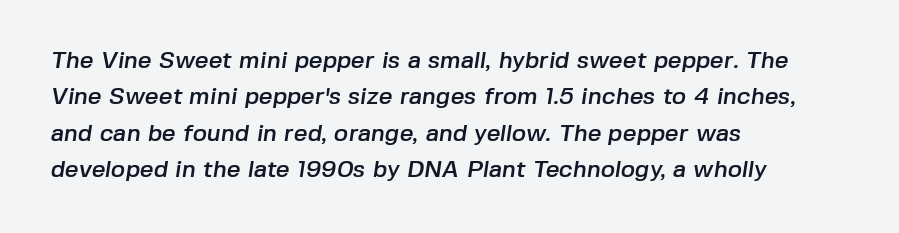
{"underline": "no", "align": "left", "line_spacing": "normal", "line_spacing_ratio": 1.52, "letter_spacing": "normal", "letter_spacing_em": 0.0, "glyph_px": 24}
